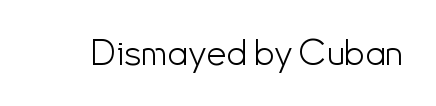
{"serif": "no", "italic": "no", "bold": "no", "weight": "light", "width": "normal", "stroke_contrast": "low", "x_height": "small", "monospaced": "no", "underline": "no", "letter_spacing": "normal", "letter_spacing_em": 0.0, "glyph_px": 36}
